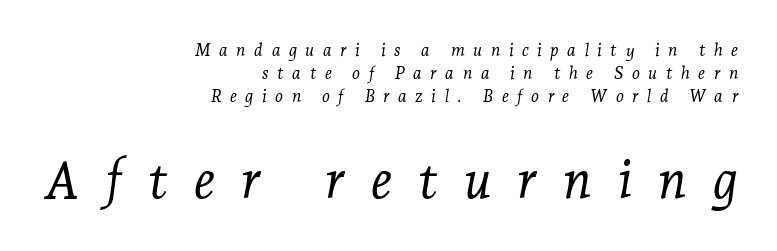
The image shows 52 px light serif type, italic (leaning right); set right-aligned, normal line spacing (1.35x), unusually wide letter spacing (+0.5 em), not underlined; the second (bottom) block is 3.06x larger; low stroke contrast and a medium x-height.
